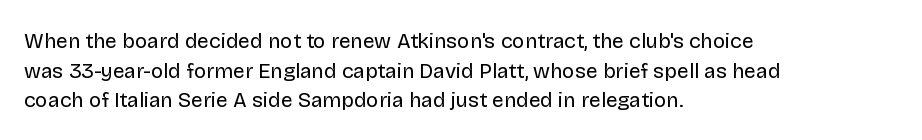
Quick note: underline off. Do the letters lean? They stand straight. The text block is weighted toward the left margin, trailing off unevenly rightward. This rendering leaves character spacing at its baseline value. Vertical spacing — default.
